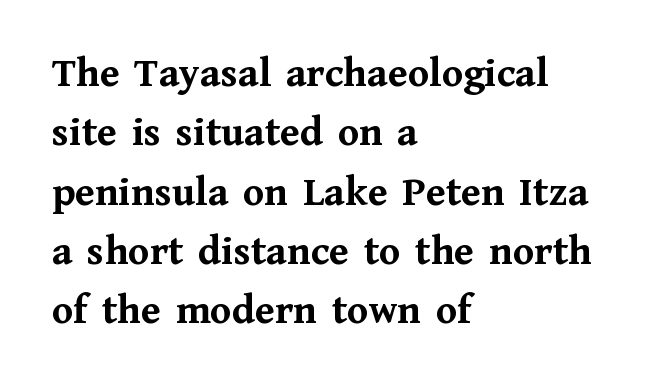
{"serif": "yes", "italic": "no", "bold": "yes", "weight": "semibold", "width": "normal", "stroke_contrast": "medium", "x_height": "medium", "monospaced": "no", "underline": "no", "align": "left", "line_spacing": "normal", "line_spacing_ratio": 1.38, "letter_spacing": "normal", "letter_spacing_em": 0.0, "glyph_px": 43}
